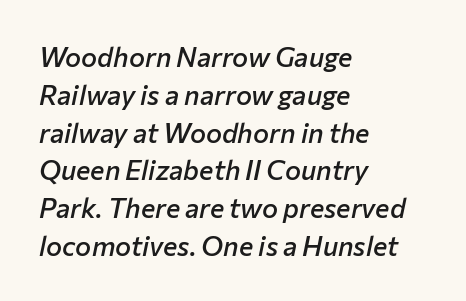
{"italic": "yes", "lean": "right", "slant_degrees": 12, "bold": "semi", "underline": "no", "align": "left", "line_spacing": "normal", "line_spacing_ratio": 1.4, "letter_spacing": "normal", "letter_spacing_em": 0.0, "glyph_px": 27}
